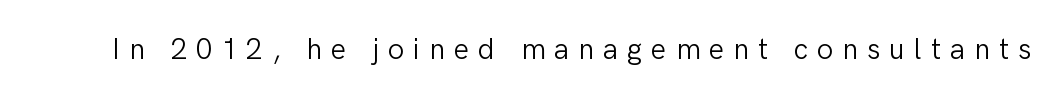
The words here are not underlined. Words appear elongated and porous because spacing is wide. Grotesque or geometric, the face here clearly has no serifs. The letters advance in unequal steps, a hallmark of proportional type. Letters have the restrained weight of plain body copy at most. Quick note: not italic, upright.
